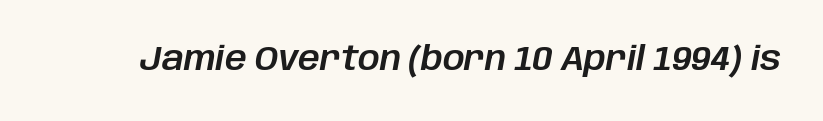
The image shows 34 px text type, italic (leaning right); set normal letter spacing, not underlined; low stroke contrast and a large x-height.
